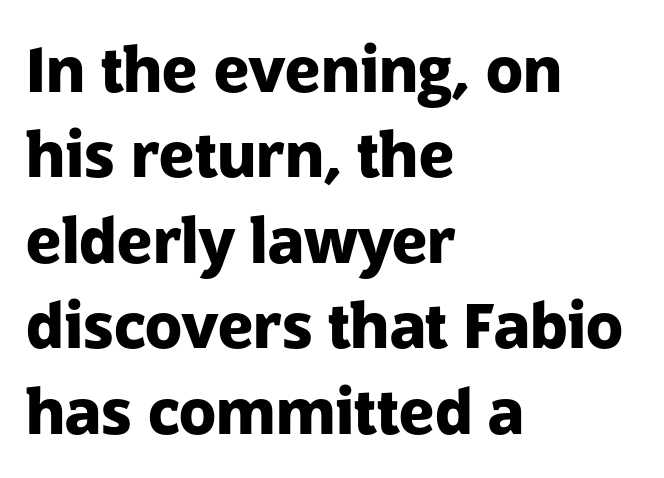
{"serif": "no", "italic": "no", "bold": "yes", "weight": "heavy", "width": "normal", "stroke_contrast": "low", "x_height": "medium", "monospaced": "no", "underline": "no", "align": "left", "line_spacing": "normal", "line_spacing_ratio": 1.4, "letter_spacing": "normal", "letter_spacing_em": 0.0, "glyph_px": 61}
